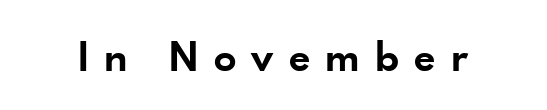
The typesetting leans somewhat heavy: a semibold. Think of a printed novel: that variable character pitch is what you see here. Look at the tracking — it's clearly loosened, letters drifting apart. A clean baseline with only descenders dipping below it. Quick note: not italic, upright. Classification — sans serif.
